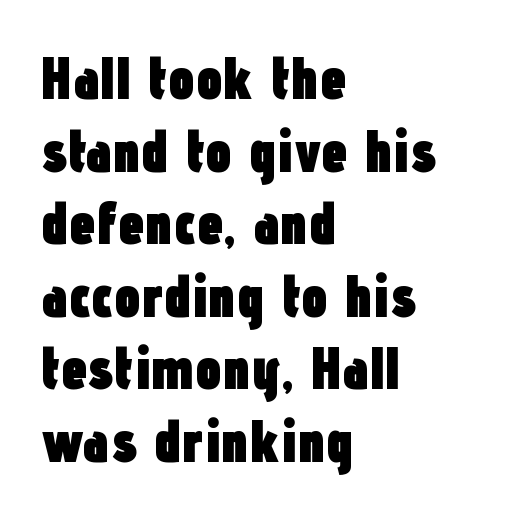
Looks like regular typesetting: each glyph gets only the width it needs. Look at the tracking — it's just the regular setting, nothing added. A typesetter would mark this as roman, not italic. This is heavy type, rendered in bold.
